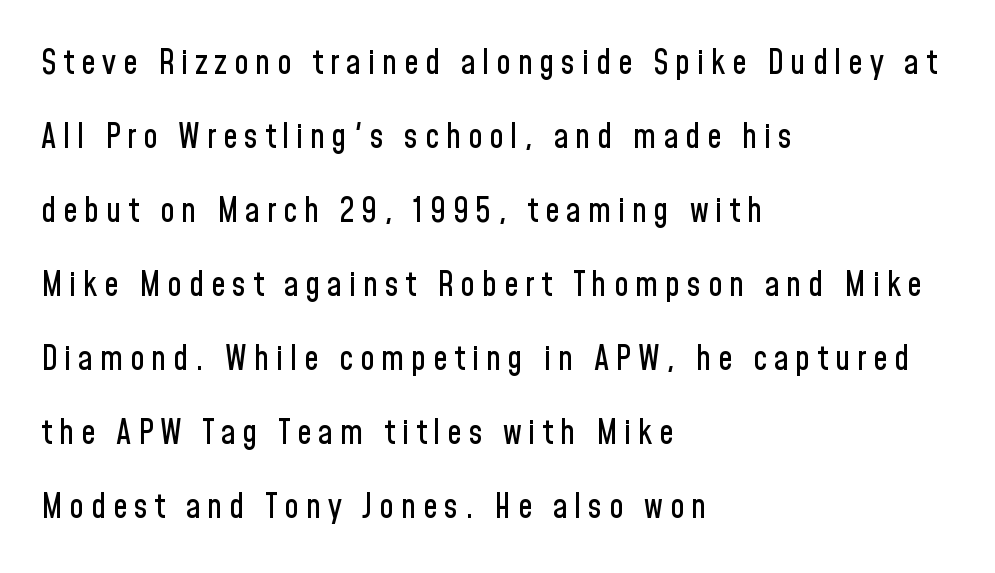
{"serif": "no", "italic": "no", "width": "condensed", "stroke_contrast": "low", "x_height": "medium", "monospaced": "no", "underline": "no", "align": "left", "line_spacing": "loose", "line_spacing_ratio": 2.24, "letter_spacing": "wide", "letter_spacing_em": 0.2, "glyph_px": 33}
